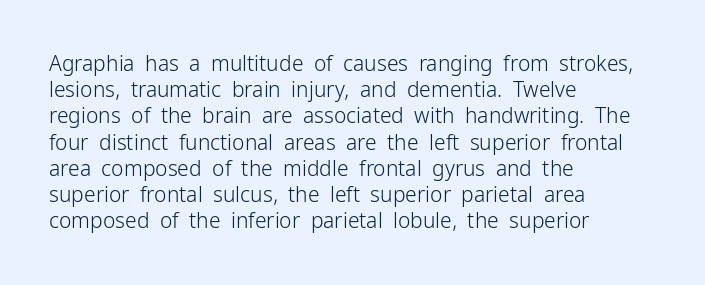
Q: Is the text bold? A: No.
Q: Is the text italic (slanted)? A: No, it is upright.
Q: Is the text underlined? A: No.
Q: How is the paragraph aligned? A: Left-aligned.
Q: Is the spacing between letters normal or unusually wide? A: Normal.
Q: Is the spacing between lines tight, normal or loose? A: Normal.
